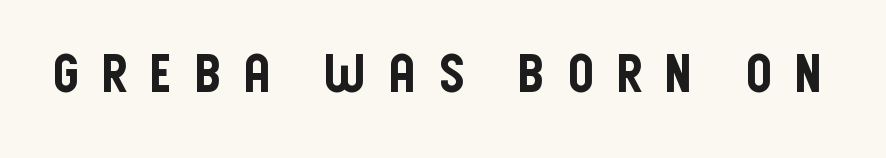
{"serif": "no", "italic": "no", "width": "condensed", "stroke_contrast": "low", "x_height": "large", "monospaced": "no", "underline": "no", "letter_spacing": "wide", "letter_spacing_em": 0.39, "glyph_px": 53}
